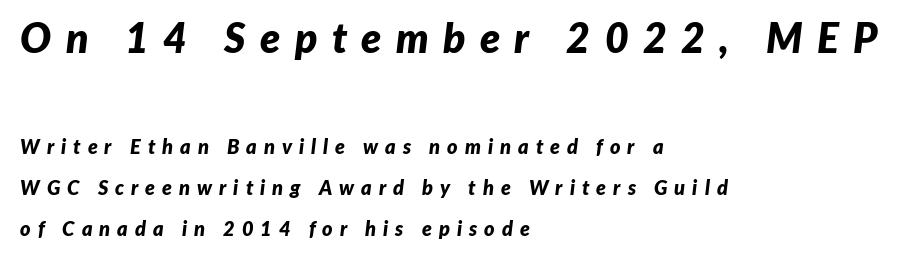
If you drew a ruler down the left edge, every line would touch it. This block would shrink considerably if given ordinary leading; it's expanded now. Look at the stroke-to-counter ratio: heavy, a bold. Would a proofreader flag this as italicized? Yes.
